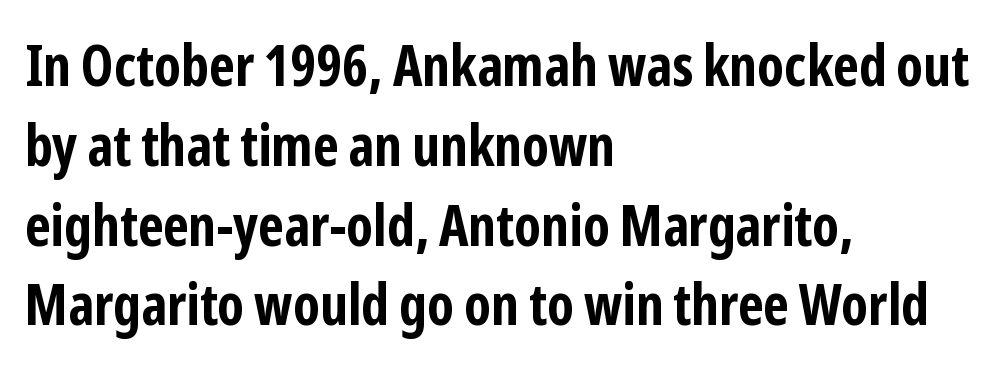
Q: Is the text bold? A: Yes.
Q: Is the text italic (slanted)? A: No, it is upright.
Q: Is the typeface a serif or a sans-serif typeface? A: Sans-serif.
Q: Is the text underlined? A: No.
Q: How is the paragraph aligned? A: Left-aligned.
Q: Is the spacing between letters normal or unusually wide? A: Normal.
Q: Is the spacing between lines tight, normal or loose? A: Normal.
Q: Width (condensed, normal, or wide)? A: Condensed.
Q: Stroke contrast? A: Low.
Q: x-height? A: Medium.
Q: Monospaced? A: No.
